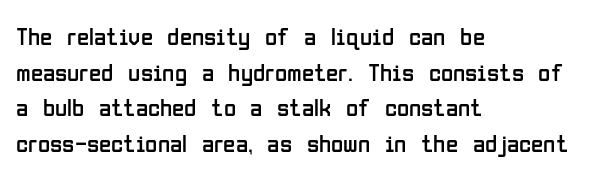
The image shows 25 px text type, upright; set left-aligned, normal line spacing (1.43x), normal letter spacing, not underlined.
